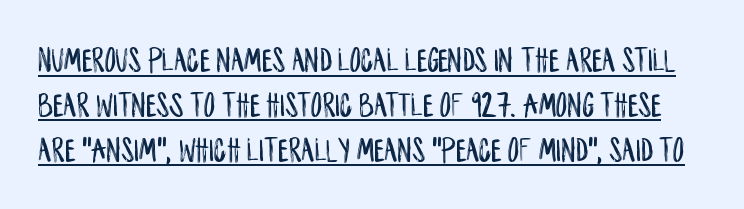
The image shows 35 px condensed sans-serif type, upright; set normal line spacing (1.28x), normal letter spacing, underlined; low stroke contrast and a large x-height.
